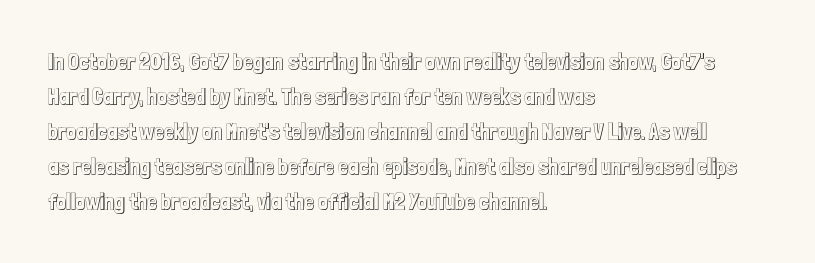
{"italic": "no", "underline": "no", "align": "left", "line_spacing": "normal", "line_spacing_ratio": 1.59, "letter_spacing": "normal", "letter_spacing_em": 0.0, "glyph_px": 22}
